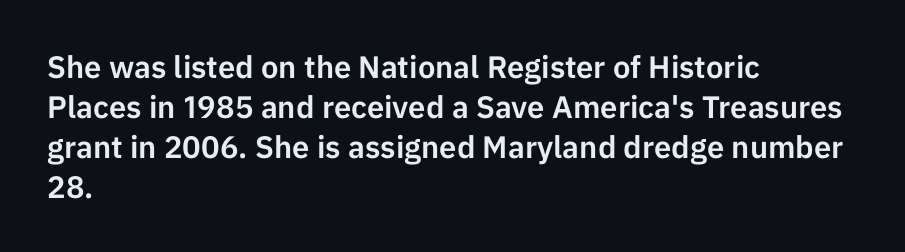
Q: Is the text italic (slanted)? A: No, it is upright.
Q: Is the typeface a serif or a sans-serif typeface? A: Sans-serif.
Q: Is the text underlined? A: No.
Q: How is the paragraph aligned? A: Left-aligned.
Q: Is the spacing between letters normal or unusually wide? A: Normal.
Q: Is the spacing between lines tight, normal or loose? A: Normal.
Q: Width (condensed, normal, or wide)? A: Normal.
Q: Stroke contrast? A: Low.
Q: x-height? A: Medium.
Q: Monospaced? A: No.
